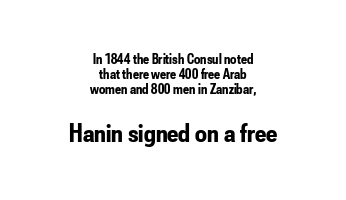
No extra tracking has been applied to these lines. Strong, thick strokes mark this as bold type. Short and long lines alike share a common midpoint. Posture: upright roman. Honestly, there is no underline to notice here at all.
